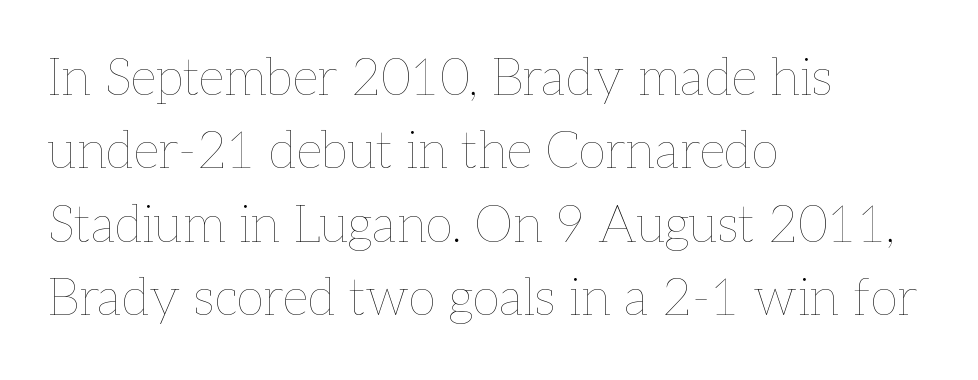
{"italic": "no", "bold": "no", "weight": "thin", "width": "normal", "stroke_contrast": "low", "x_height": "medium", "monospaced": "no", "underline": "no", "align": "left", "line_spacing": "normal", "line_spacing_ratio": 1.44, "letter_spacing": "normal", "letter_spacing_em": 0.0, "glyph_px": 51}
